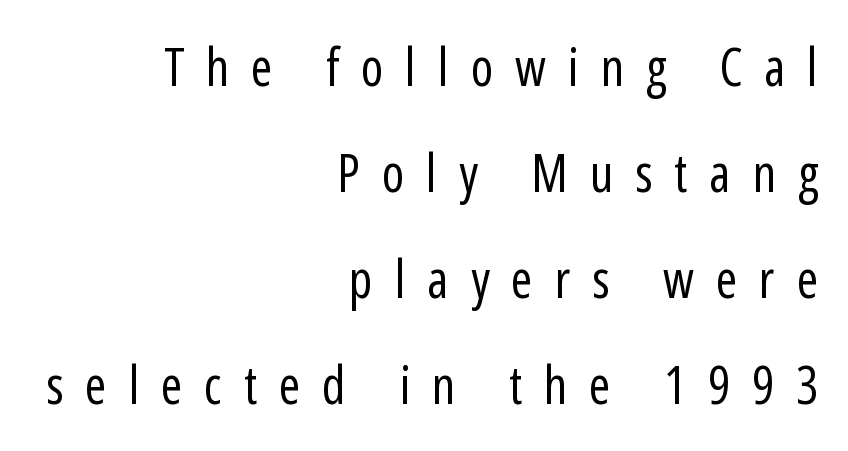
Q: Is the text bold? A: No.
Q: Is the text italic (slanted)? A: No, it is upright.
Q: Is the typeface a serif or a sans-serif typeface? A: Sans-serif.
Q: Is the text underlined? A: No.
Q: How is the paragraph aligned? A: Right-aligned.
Q: Is the spacing between letters normal or unusually wide? A: Unusually wide.
Q: Is the spacing between lines tight, normal or loose? A: Loose.
Q: Width (condensed, normal, or wide)? A: Condensed.
Q: Stroke contrast? A: Low.
Q: x-height? A: Medium.
Q: Monospaced? A: No.
